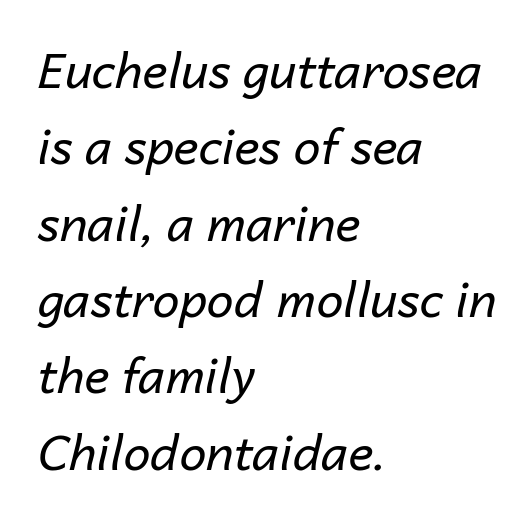
Honestly, the letter spacing is just normal — you wouldn't notice it. Compared with a centered layout, this one pins lines to the left instead. The vertical gap from one line to the next is medium. Beneath every word, the page is bare. In terms of posture, this sample is oblique. Each stroke keeps to a modest, everyday thickness or less.
